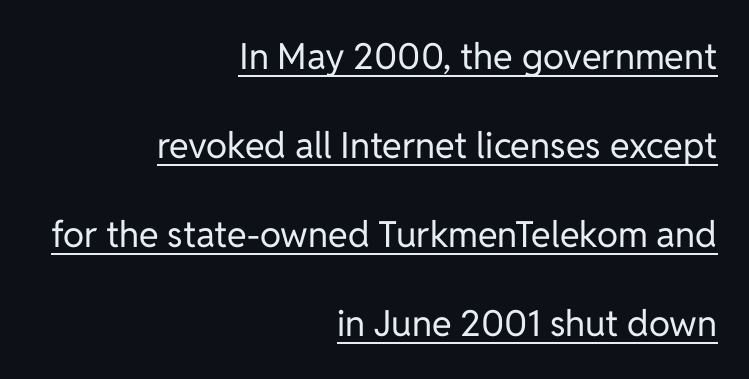
{"serif": "no", "italic": "no", "bold": "no", "weight": "regular", "width": "normal", "stroke_contrast": "low", "x_height": "medium", "monospaced": "no", "underline": "yes", "align": "right", "line_spacing": "loose", "line_spacing_ratio": 2.47, "letter_spacing": "normal", "letter_spacing_em": 0.0, "glyph_px": 36}
